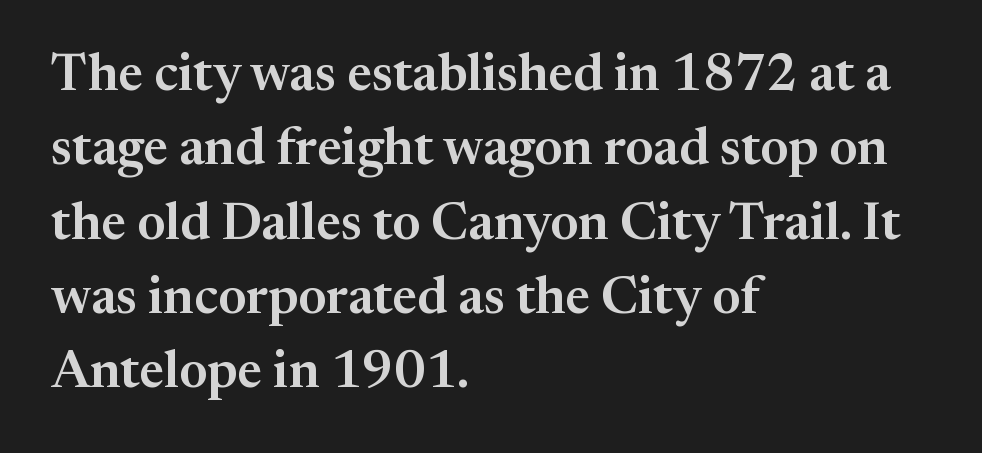
The space between consecutive lines is moderate. A typesetter would call this zero additional tracking. A clean baseline with only descenders dipping below it. A typesetter would call this proportional, since set widths differ per character. Posture: straight, roman, zero tilt. Type style note: has serifs.
